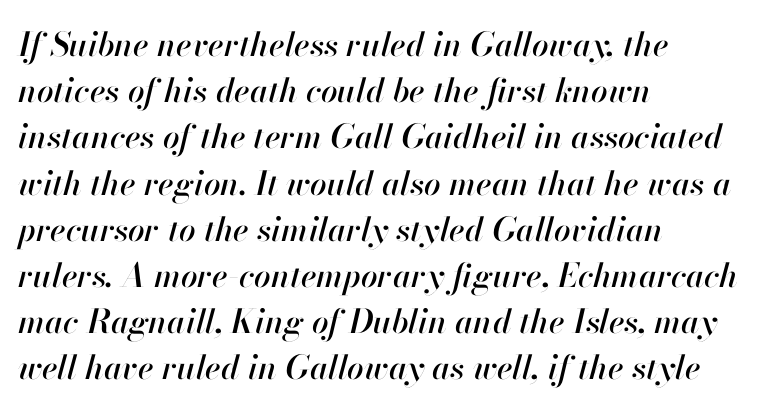
{"italic": "yes", "lean": "right", "slant_degrees": 13, "width": "normal", "stroke_contrast": "high", "x_height": "small", "monospaced": "no", "underline": "no", "align": "left", "line_spacing": "normal", "line_spacing_ratio": 1.4, "letter_spacing": "normal", "letter_spacing_em": 0.0, "glyph_px": 33}
